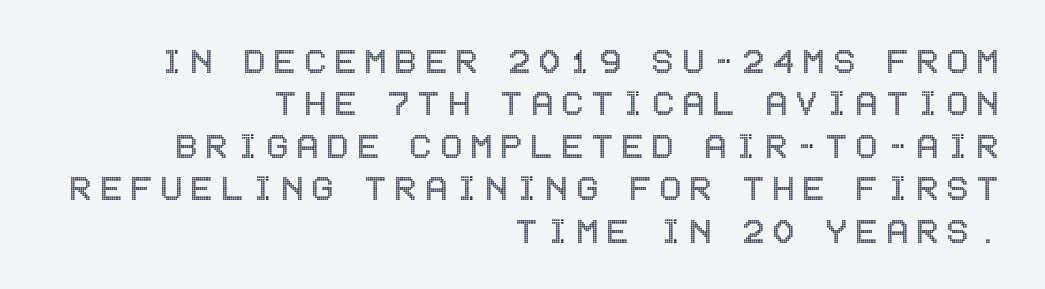
Right-aligned paragraph, ragged on the left. Successive baselines arrive quickly, one right under another. Only glyphs here, with clear space below each row. If you drew a line through each stem, it would be perfectly vertical.
